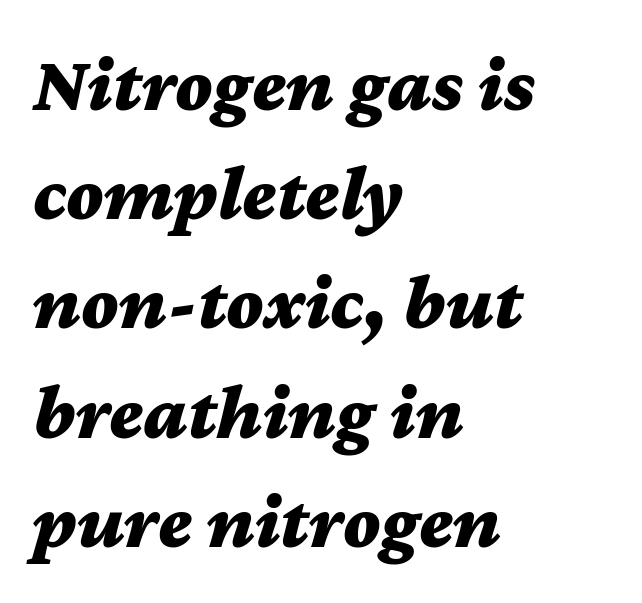
{"italic": "yes", "lean": "right", "slant_degrees": 12, "bold": "yes", "weight": "bold", "width": "wide", "stroke_contrast": "medium", "x_height": "medium", "monospaced": "no", "underline": "no", "align": "left", "line_spacing": "normal", "line_spacing_ratio": 1.4, "letter_spacing": "normal", "letter_spacing_em": 0.0, "glyph_px": 78}
